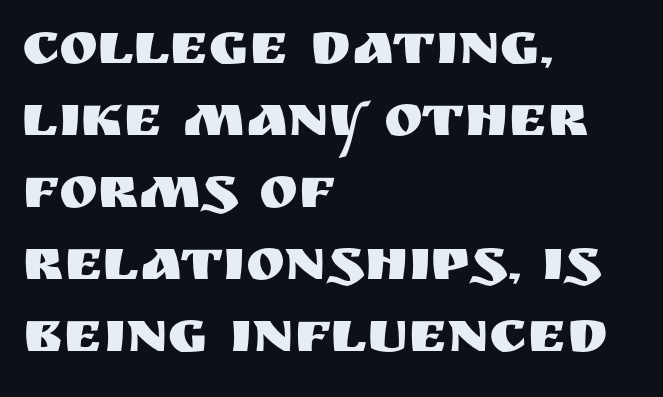
Q: Is the text italic (slanted)? A: No, it is upright.
Q: Is the typeface a serif or a sans-serif typeface? A: Sans-serif.
Q: Is the text underlined? A: No.
Q: How is the paragraph aligned? A: Left-aligned.
Q: Is the spacing between letters normal or unusually wide? A: Normal.
Q: Width (condensed, normal, or wide)? A: Normal.
Q: Stroke contrast? A: Medium.
Q: x-height? A: Large.
Q: Monospaced? A: No.
